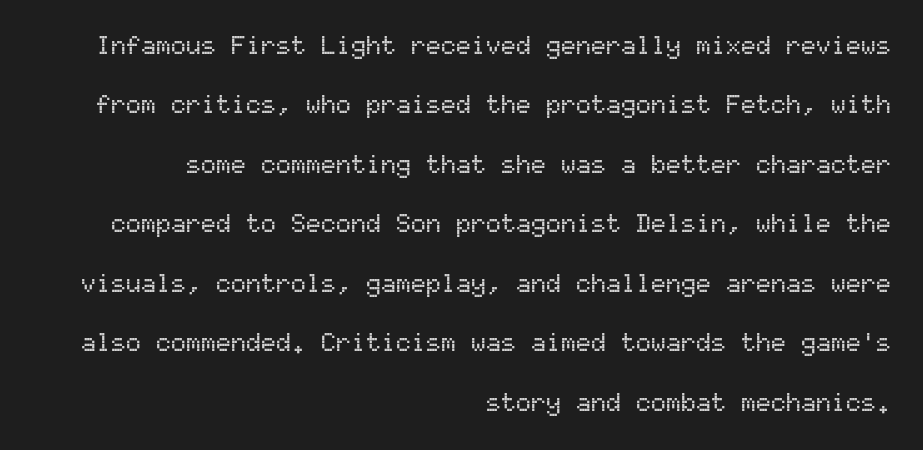
Q: Is the text italic (slanted)? A: No, it is upright.
Q: Is the text underlined? A: No.
Q: How is the paragraph aligned? A: Right-aligned.
Q: Is the spacing between letters normal or unusually wide? A: Normal.
Q: Is the spacing between lines tight, normal or loose? A: Loose.
